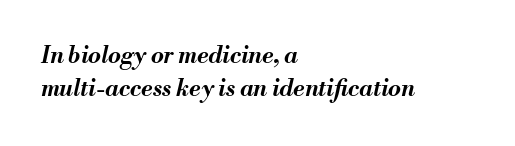
The image shows 23 px bold type, italic (leaning right); set left-aligned, normal line spacing (1.44x), normal letter spacing, not underlined.
